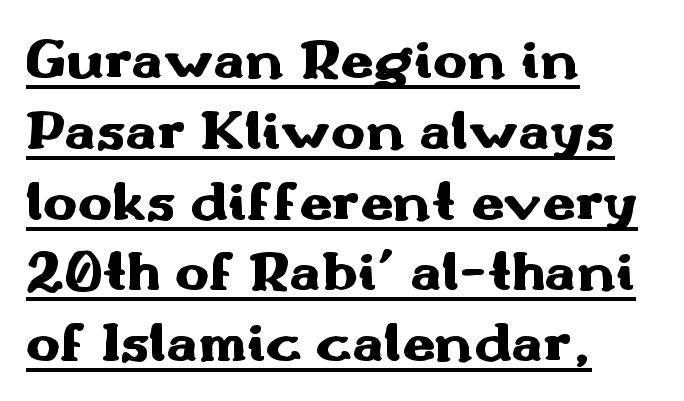
Notice how the stems are strictly vertical — no italics here. You could not count columns in this text — the font is proportionally spaced. Is the block centered? No — it sits flush against the left margin. In terms of weight, the rendering is a true, heavy bold.
